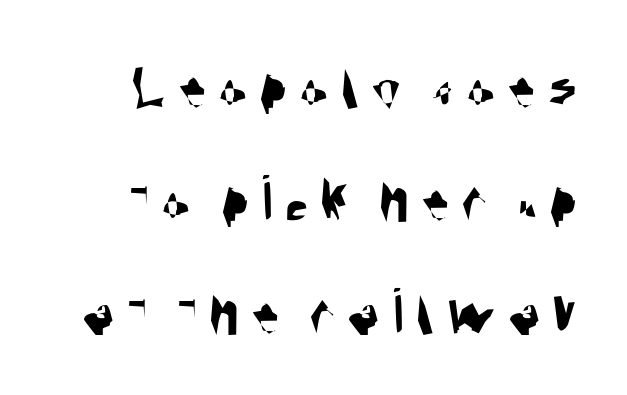
The ragged edge is on the left, which tells us the setting is flush right. Plain, unruled lines of type. The line-height multiplier appears to be the usual default. Examine the stroke ends and you'll find no serifs. This sample has the flowing, uneven cadence of proportional lettering.
